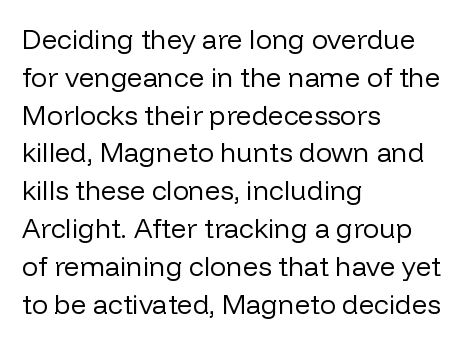
Short note: letters normally spaced. These lines are set flush left with a ragged right edge. The passage shown is not bold in any degree. Rows of type keep a routine distance in the vertical direction. This is the regular roman posture of the typeface.
